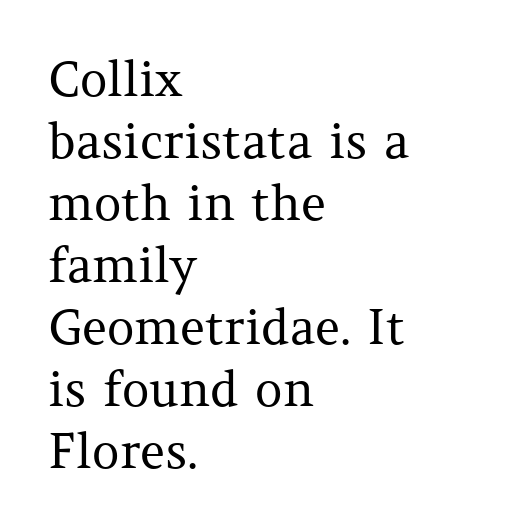
Stem width sits at or under what a default text font uses. Nobody touched the tracking dial on this one. Style check: upright. You could not count columns in this text — the font is proportionally spaced.
